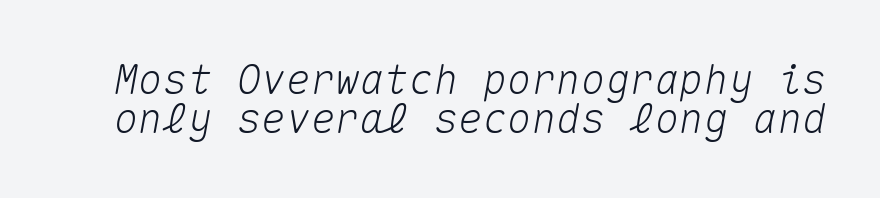
The image shows 41 px text type, italic (leaning right), monospaced; set tight line spacing (0.95x), normal letter spacing, not underlined; medium stroke contrast and a medium x-height.
